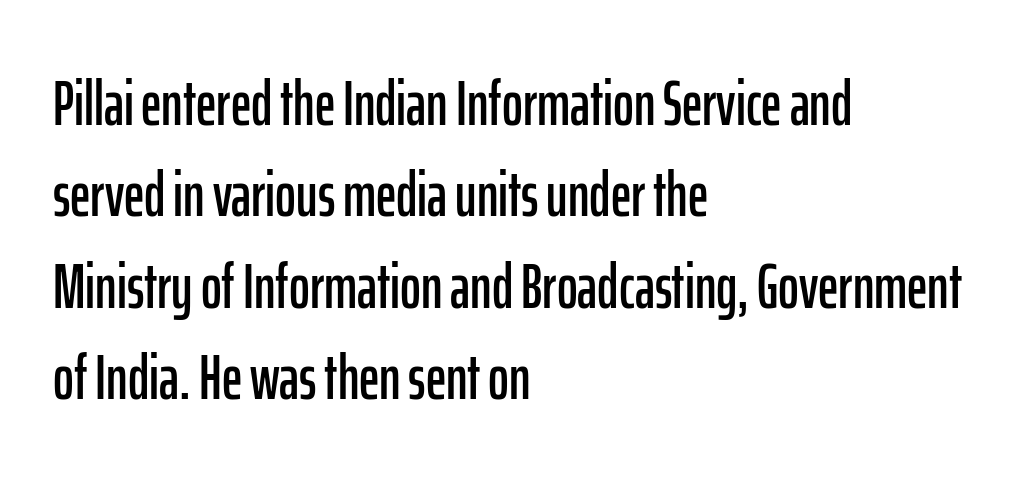
Vertically, the passage feels balanced, rows spaced as you'd expect. You can tell it's not italic because the verticals are truly vertical. Caption: multi-line text, flush left, ragged right. The foot of each line stays bare and open.
